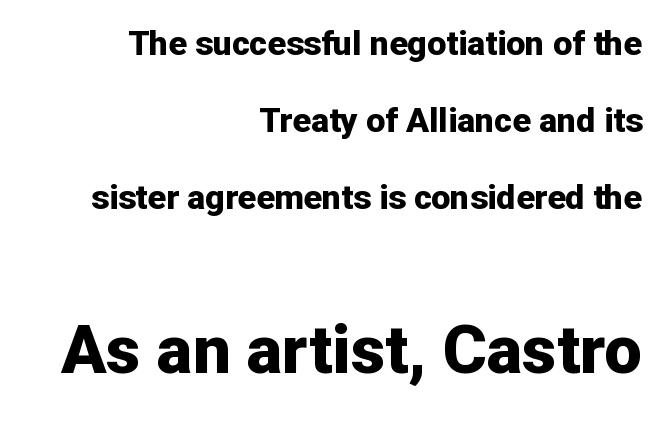
Horizontally, the lines are justified to the trailing edge only. Small over large — that's the arrangement of the two blocks here. Examine the stroke ends and you'll find no serifs. Each letter keeps its own natural width here, so spacing adapts to shape. Posture: upright roman. Pretty heavy lettering here — definitely bold.
